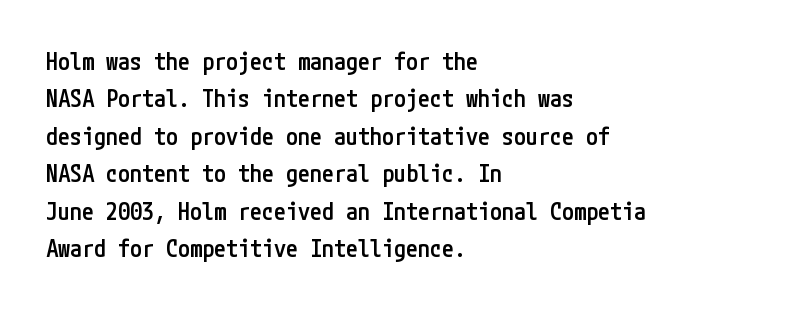
Q: Is the text bold? A: Semi-bold.
Q: Is the text italic (slanted)? A: No, it is upright.
Q: Is the text underlined? A: No.
Q: How is the paragraph aligned? A: Left-aligned.
Q: Is the spacing between letters normal or unusually wide? A: Normal.
Q: Is the spacing between lines tight, normal or loose? A: Normal.
